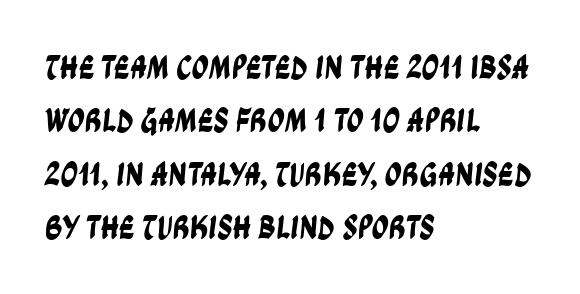
The image shows 34 px condensed sans-serif type; set left-aligned, normal line spacing (1.57x), normal letter spacing, not underlined; low stroke contrast and a large x-height.
